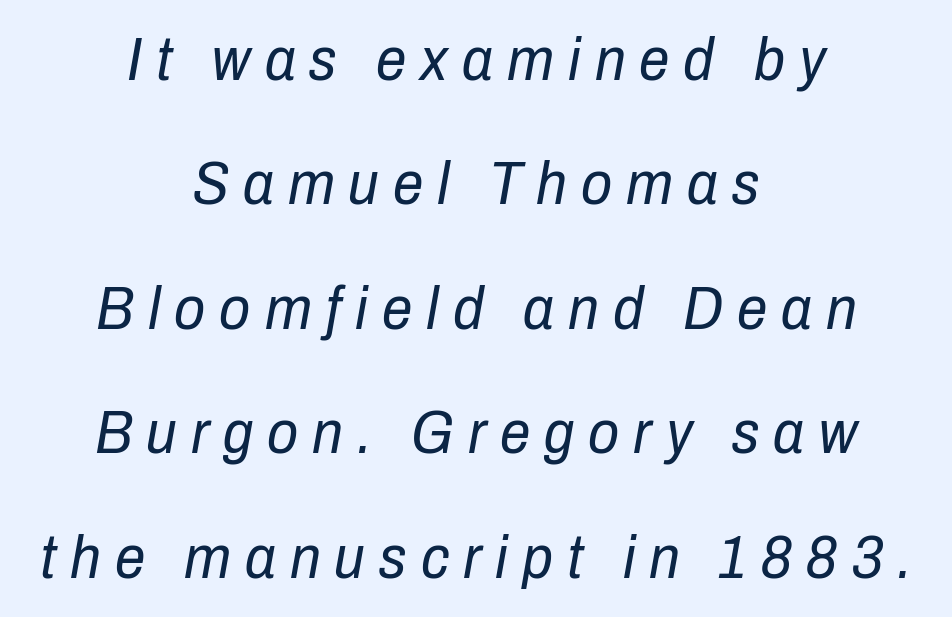
Vertically, the passage feels expansive, rows floating well apart. Is this a heavy cut? Hardly; it is regular or lighter. The specimen reads as italic at a glance. Varying glyph widths throughout — classic text-font behaviour. One-word summary of the alignment: center. Only glyphs here, with clear space below each row.
